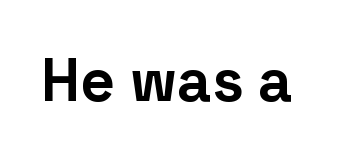
{"serif": "no", "italic": "no", "bold": "yes", "weight": "bold", "width": "normal", "stroke_contrast": "low", "x_height": "medium", "monospaced": "no", "underline": "no", "letter_spacing": "normal", "letter_spacing_em": 0.0, "glyph_px": 60}
